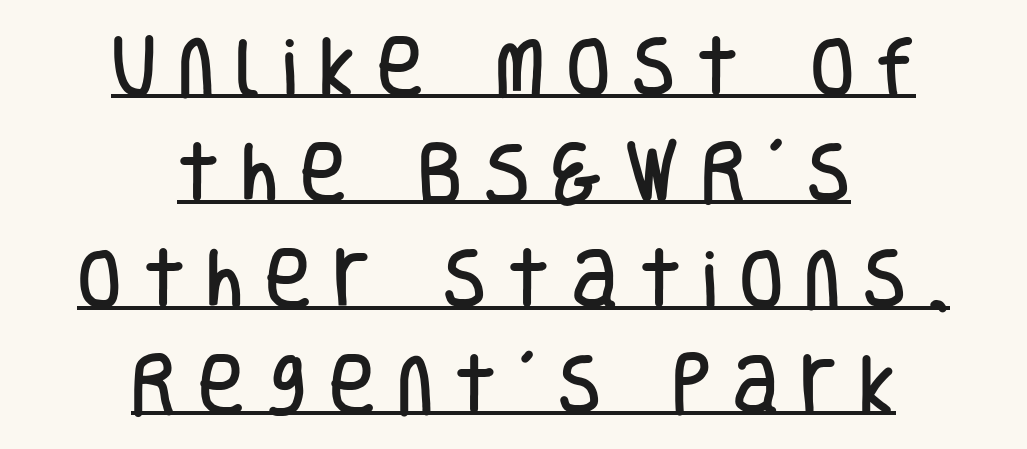
Q: Is the text italic (slanted)? A: No, it is upright.
Q: Is the typeface a serif or a sans-serif typeface? A: Sans-serif.
Q: Is the text underlined? A: Yes.
Q: How is the paragraph aligned? A: Centered.
Q: Is the spacing between letters normal or unusually wide? A: Unusually wide.
Q: Is the spacing between lines tight, normal or loose? A: Normal.
Q: Width (condensed, normal, or wide)? A: Condensed.
Q: Stroke contrast? A: Low.
Q: x-height? A: Large.
Q: Monospaced? A: No.
